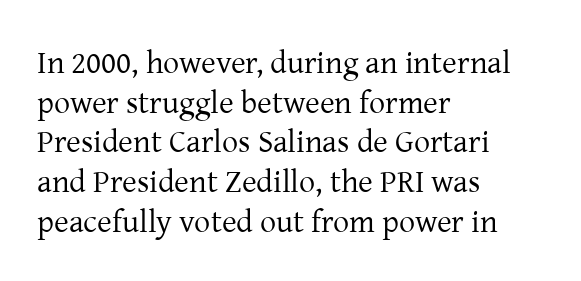
{"serif": "yes", "italic": "no", "bold": "no", "weight": "regular", "width": "normal", "stroke_contrast": "low", "x_height": "medium", "monospaced": "no", "underline": "no", "align": "left", "line_spacing_ratio": 1.24, "letter_spacing": "normal", "letter_spacing_em": 0.0, "glyph_px": 32}
